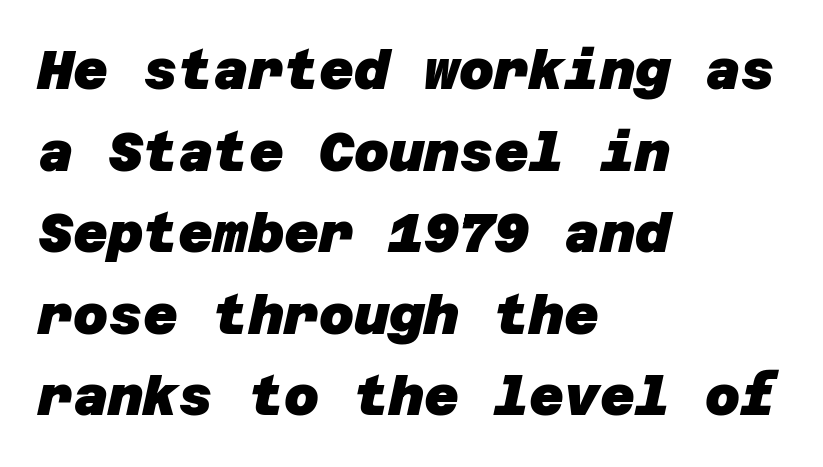
The tracking reads as untouched default to a designer's eye. A sans-serif font was chosen for this passage. These lines are set flush left with a ragged right edge. Every letter is thick-stroked: bold, no question. A typesetter would call this leading conventional body-copy spacing. Unmarked baselines from the first word to the last.
